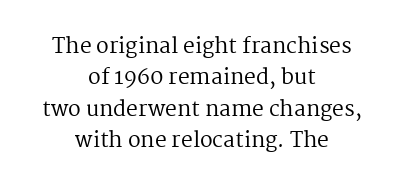
Q: Is the text bold? A: No.
Q: Is the text italic (slanted)? A: No, it is upright.
Q: Is the text underlined? A: No.
Q: How is the paragraph aligned? A: Centered.
Q: Is the spacing between letters normal or unusually wide? A: Normal.
Q: Is the spacing between lines tight, normal or loose? A: Normal.
